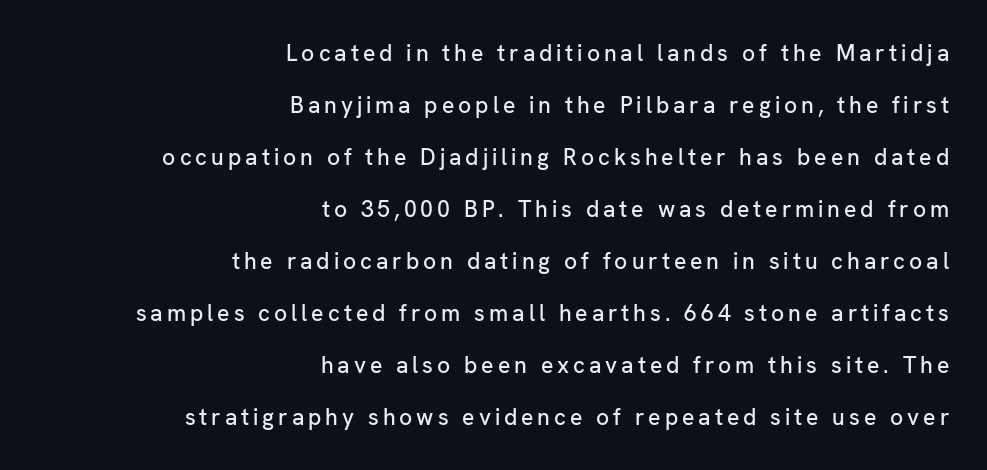
Compared with typical paragraphs, the rows here are farther apart. The font's upright variant was chosen for this text. All the whitespace from short lines collects on the left. The glyphs are unaccompanied by any horizontal stroke below them.
